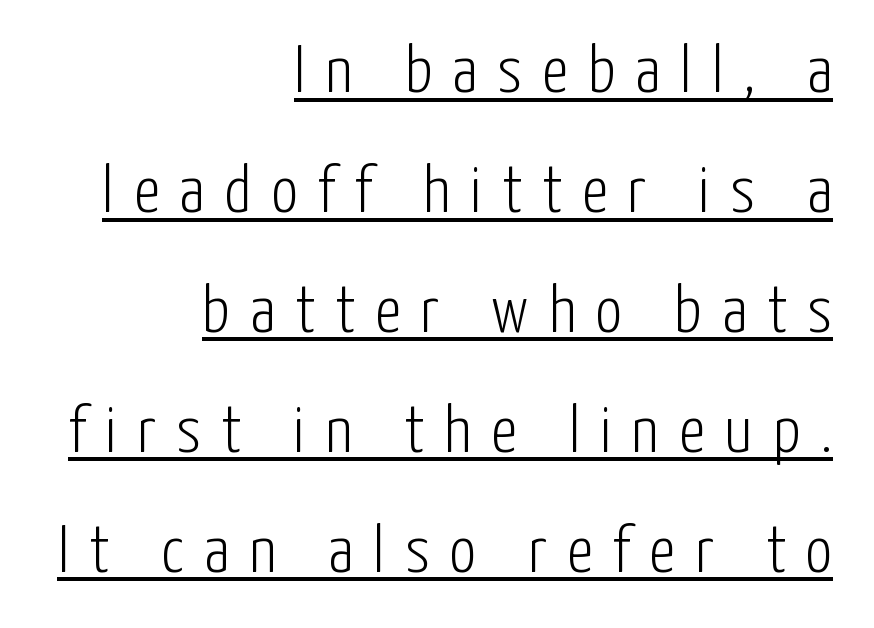
If you drew a ruler down the right edge, every line would touch it. These lines have a slow, spaced-out rhythm from letter to letter. The glyphs in this specimen are sans serif. The font is comparable to plain body text, perhaps lighter. The letters advance in unequal steps, a hallmark of proportional type.
